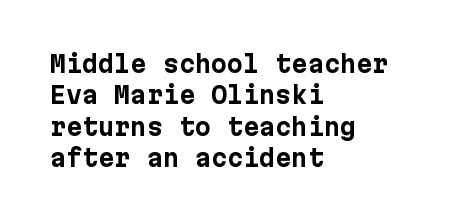
Q: Is the text bold? A: Yes.
Q: Is the text italic (slanted)? A: No, it is upright.
Q: Is the text underlined? A: No.
Q: How is the paragraph aligned? A: Left-aligned.
Q: Is the spacing between letters normal or unusually wide? A: Normal.
Q: Is the spacing between lines tight, normal or loose? A: Normal.
